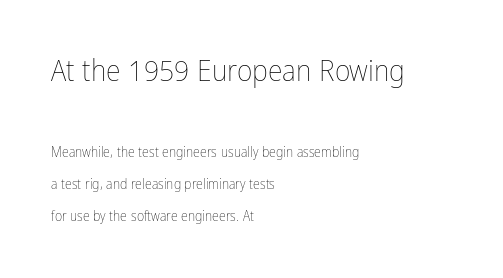
The image shows 30 px thin, condensed type, upright; set left-aligned, loose line spacing (2.27x), normal letter spacing, not underlined; the first (top) block is 2.14x larger; low stroke contrast and a medium x-height.
